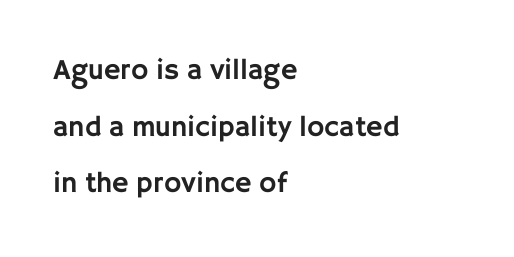
The image shows 29 px sans-serif type, upright; set left-aligned, loose line spacing (1.95x), normal letter spacing, not underlined; low stroke contrast and a large x-height.
